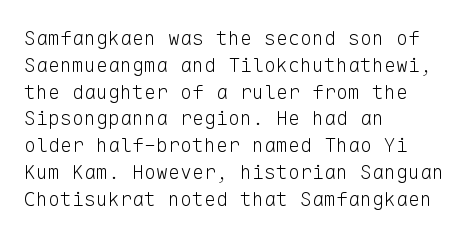
{"italic": "no", "bold": "no", "underline": "no", "align": "left", "line_spacing": "normal", "line_spacing_ratio": 1.34, "letter_spacing": "normal", "letter_spacing_em": 0.0, "glyph_px": 20}
